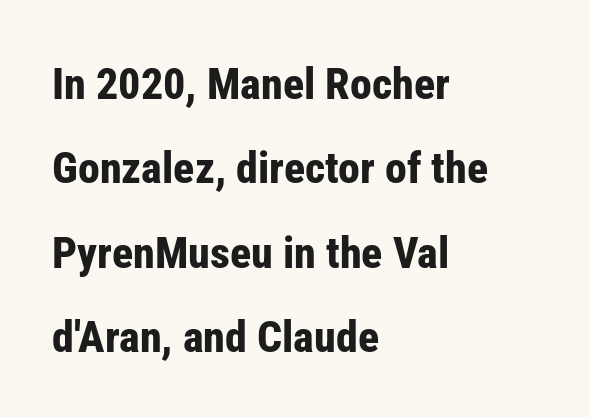
{"serif": "no", "italic": "no", "bold": "yes", "weight": "bold", "width": "condensed", "stroke_contrast": "low", "x_height": "medium", "monospaced": "no", "underline": "no", "align": "left", "line_spacing": "loose", "line_spacing_ratio": 1.92, "letter_spacing": "normal", "letter_spacing_em": 0.0, "glyph_px": 44}
